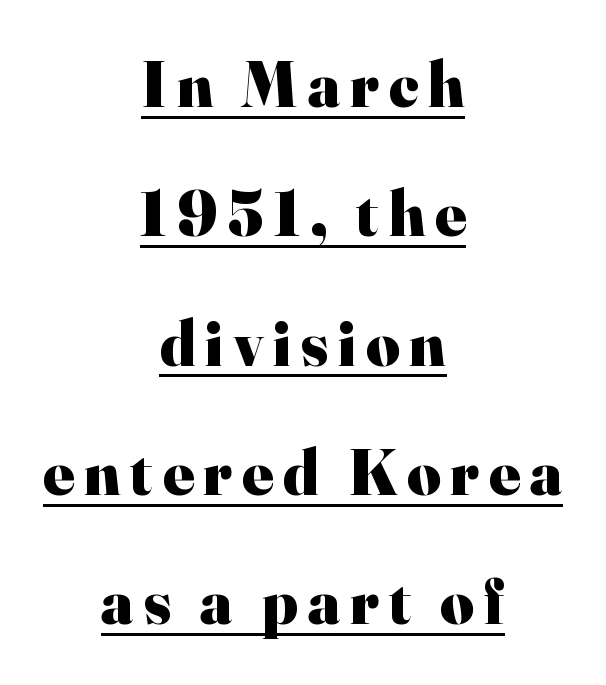
{"serif": "yes", "italic": "no", "bold": "yes", "weight": "heavy", "width": "normal", "stroke_contrast": "high", "x_height": "small", "monospaced": "no", "underline": "yes", "align": "center", "line_spacing": "loose", "line_spacing_ratio": 1.99, "glyph_px": 65}
